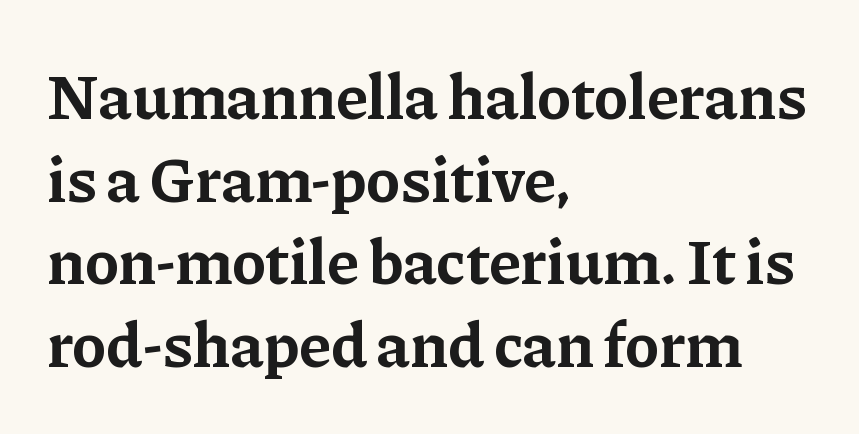
{"serif": "yes", "italic": "no", "bold": "yes", "weight": "bold", "width": "normal", "stroke_contrast": "low", "x_height": "medium", "monospaced": "no", "underline": "no", "align": "left", "line_spacing": "normal", "line_spacing_ratio": 1.29, "letter_spacing": "normal", "letter_spacing_em": 0.0, "glyph_px": 64}
